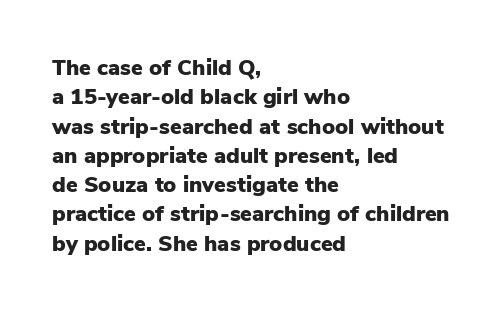
Q: Is the text bold? A: Yes.
Q: Is the text italic (slanted)? A: No, it is upright.
Q: Is the text underlined? A: No.
Q: How is the paragraph aligned? A: Left-aligned.
Q: Is the spacing between letters normal or unusually wide? A: Normal.
Q: Is the spacing between lines tight, normal or loose? A: Normal.
